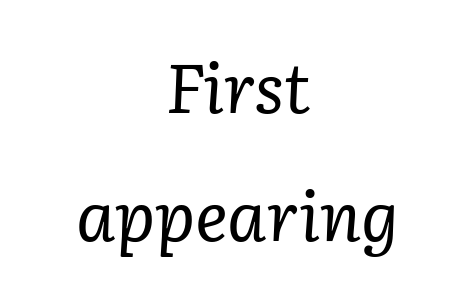
Little horizontal feet cap the strokes, marking this as serif type. Underline: absent. In CSS terms this would be text-align: center. A typesetter would mark this as italic.
